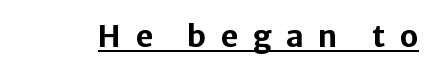
The image shows 30 px bold sans-serif type, upright; set unusually wide letter spacing (+0.48 em), underlined; low stroke contrast and a medium x-height.
